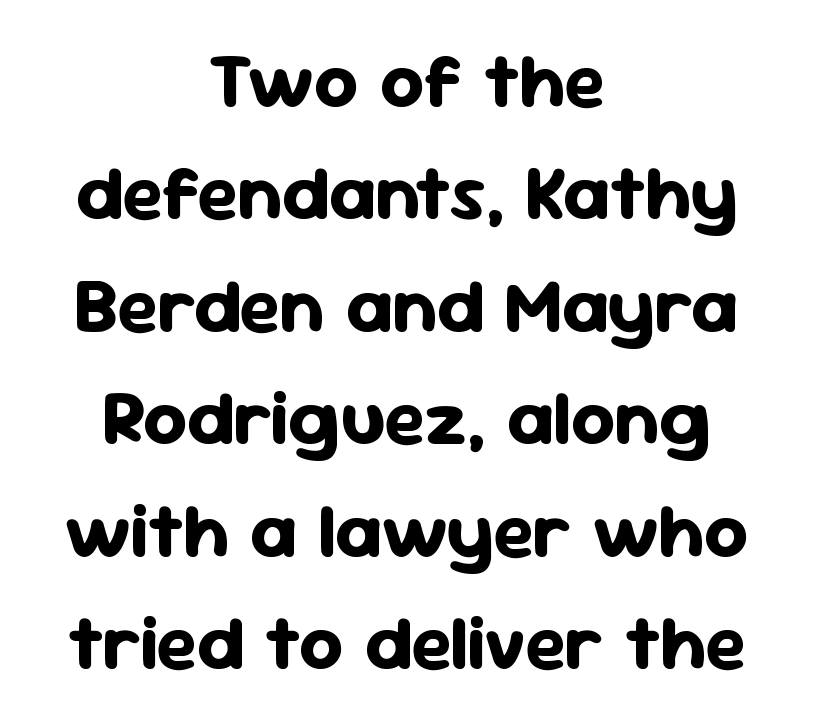
It's the straight-up-and-down kind of type. Is this a fixed-width face? No — the glyphs have proportional, varying widths. The lines in this sample share a center point and differ in where they start and stop. Quick note: interline space is typical.
